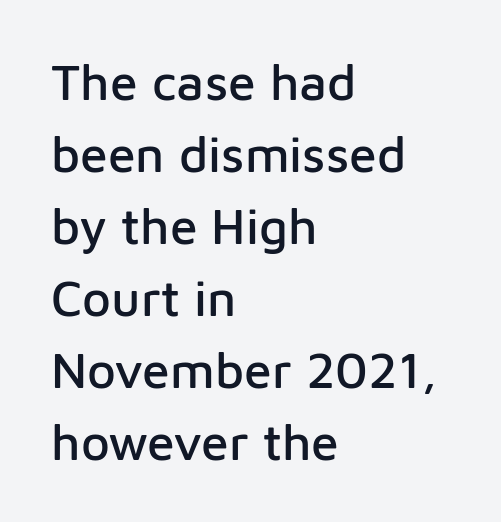
{"serif": "no", "italic": "no", "width": "normal", "stroke_contrast": "low", "x_height": "medium", "monospaced": "no", "underline": "no", "align": "left", "line_spacing": "normal", "line_spacing_ratio": 1.44, "letter_spacing": "normal", "letter_spacing_em": 0.0, "glyph_px": 50}
